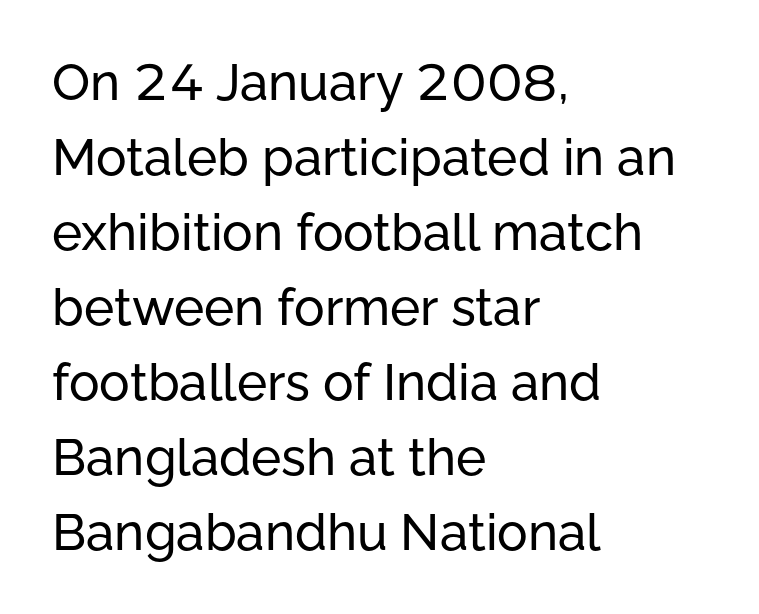
{"serif": "no", "italic": "no", "width": "normal", "stroke_contrast": "low", "x_height": "medium", "monospaced": "no", "underline": "no", "align": "left", "line_spacing": "normal", "line_spacing_ratio": 1.47, "letter_spacing": "normal", "letter_spacing_em": 0.0, "glyph_px": 51}
